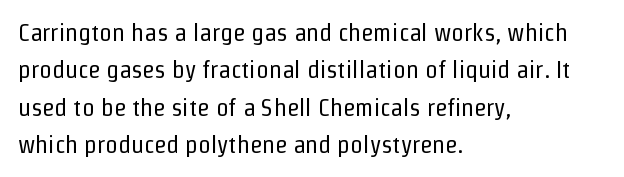
Q: Is the text bold? A: No.
Q: Is the text italic (slanted)? A: No, it is upright.
Q: Is the text underlined? A: No.
Q: How is the paragraph aligned? A: Left-aligned.
Q: Is the spacing between letters normal or unusually wide? A: Normal.
Q: Is the spacing between lines tight, normal or loose? A: Normal.
